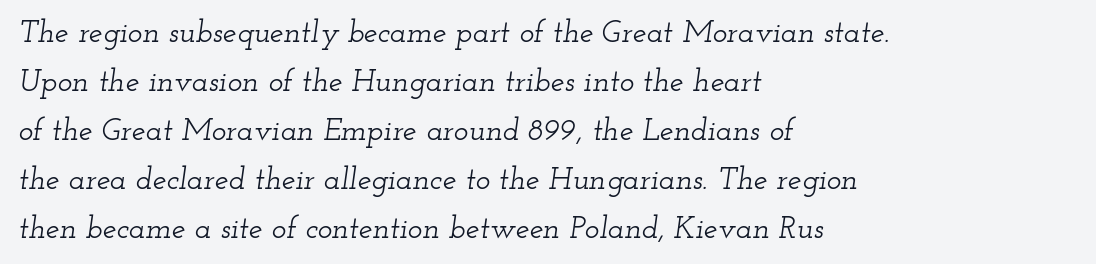
This block has exactly the height ordinary leading produces. The letters are slanted; this is an italic face. Looks like regular typesetting: each glyph gets only the width it needs. This sample is left-justified, so line endings fall wherever the words run out. The face used here is rendered with its standard letterfit.
